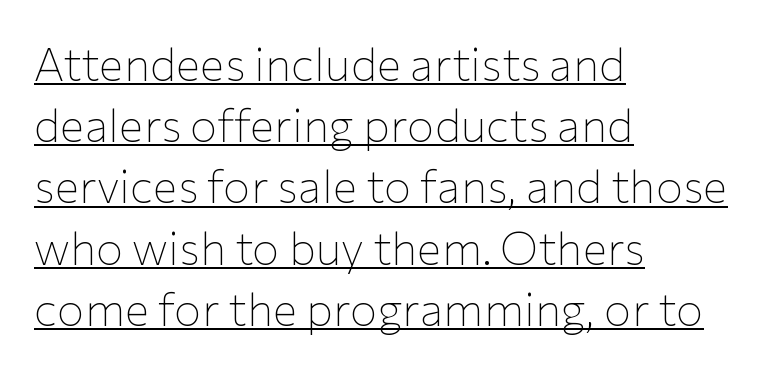
The image shows 46 px thin sans-serif type, upright; set left-aligned, normal line spacing (1.33x), normal letter spacing, underlined; low stroke contrast and a medium x-height.
